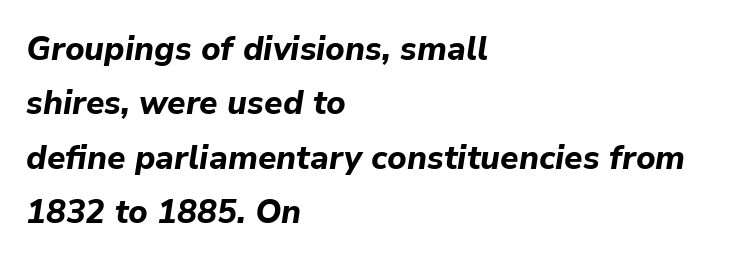
{"italic": "yes", "lean": "right", "slant_degrees": 9, "bold": "yes", "weight": "bold", "width": "normal", "stroke_contrast": "low", "x_height": "medium", "monospaced": "no", "underline": "no", "align": "left", "line_spacing": "normal", "line_spacing_ratio": 1.65, "letter_spacing": "normal", "letter_spacing_em": 0.0, "glyph_px": 33}
